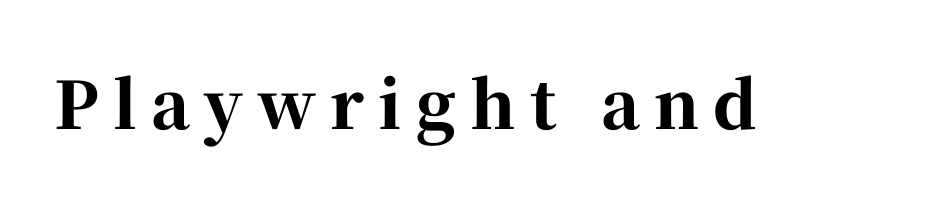
Q: Is the text bold? A: Yes.
Q: Is the text italic (slanted)? A: No, it is upright.
Q: Is the typeface a serif or a sans-serif typeface? A: Serif.
Q: Is the text underlined? A: No.
Q: Is the spacing between letters normal or unusually wide? A: Unusually wide.
Q: Width (condensed, normal, or wide)? A: Normal.
Q: Stroke contrast? A: High.
Q: x-height? A: Medium.
Q: Monospaced? A: No.
